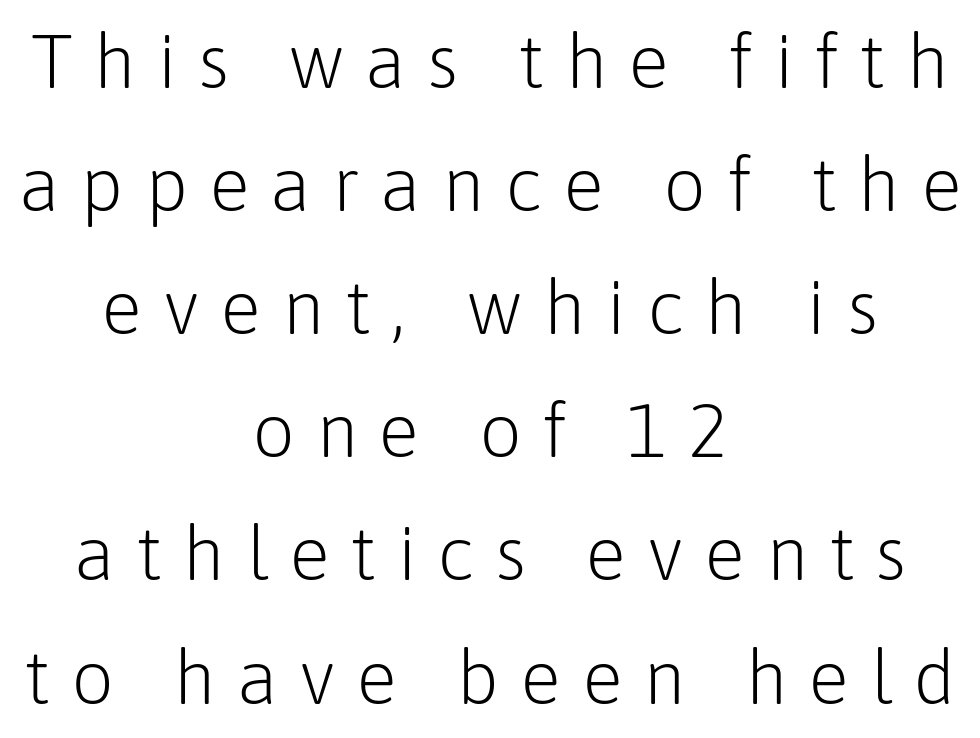
Summary of vertical rhythm: regular, with standard interline spacing. Compared with typical body copy, the letter spacing here is much looser. The string is rendered with underlining switched off. Posture: vertical.
